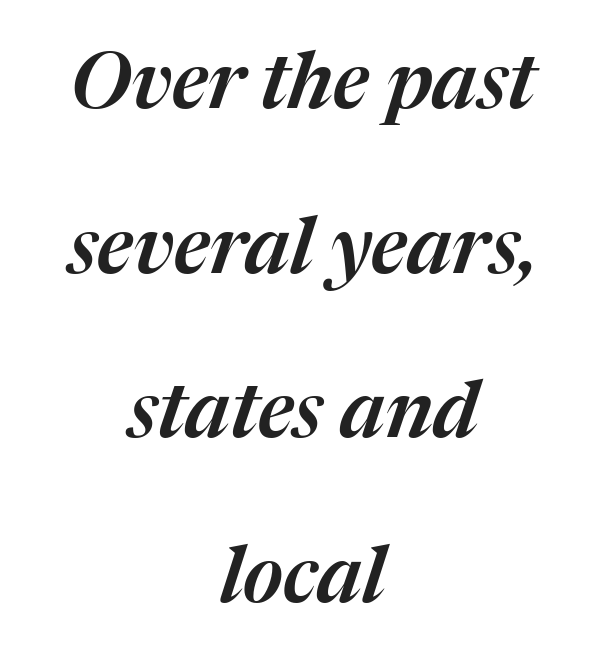
The image shows 78 px text type, italic (leaning right); set centered, loose line spacing (2.11x), normal letter spacing, not underlined; medium stroke contrast and a medium x-height.
